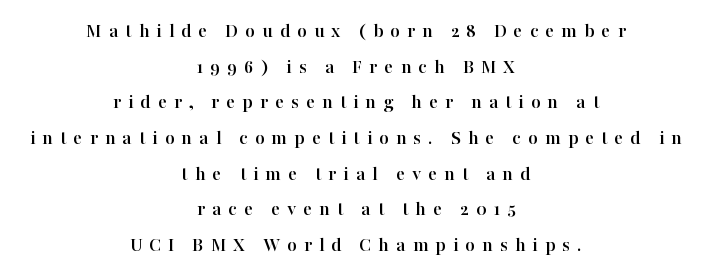
The image shows 21 px text type, upright; set centered, normal line spacing (1.7x), unusually wide letter spacing (+0.33 em), not underlined.
